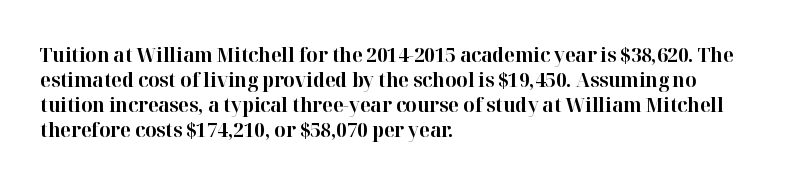
The image shows 20 px bold type, upright; set left-aligned, normal line spacing (1.25x), normal letter spacing, not underlined.
